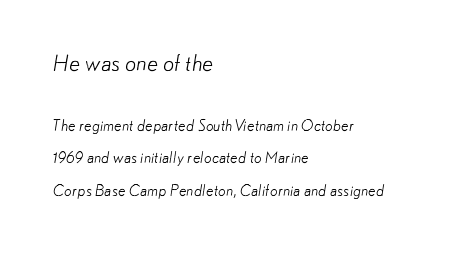
Q: Is the text bold? A: No.
Q: Is the text underlined? A: No.
Q: How is the paragraph aligned? A: Left-aligned.
Q: Is the spacing between letters normal or unusually wide? A: Normal.
Q: Is the spacing between lines tight, normal or loose? A: Loose.
Q: Which block of text is set in a larger size, the first (top) or the second (bottom)? A: The first (top) one.
